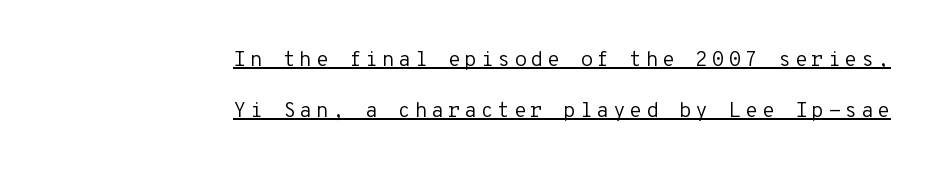
Caption: lettering with a line underneath. Loosely led — the rows are spread out. This is roman type, the default non-slanted kind. Compared with a typical body face, this is equally light or lighter still. Teacher's note: observe the even right margin — that is flush-right alignment.
